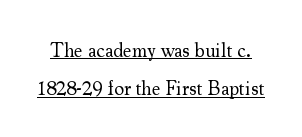
Q: Is the text bold? A: No.
Q: Is the text italic (slanted)? A: No, it is upright.
Q: Is the text underlined? A: Yes.
Q: Is the spacing between letters normal or unusually wide? A: Normal.
Q: Is the spacing between lines tight, normal or loose? A: Loose.
